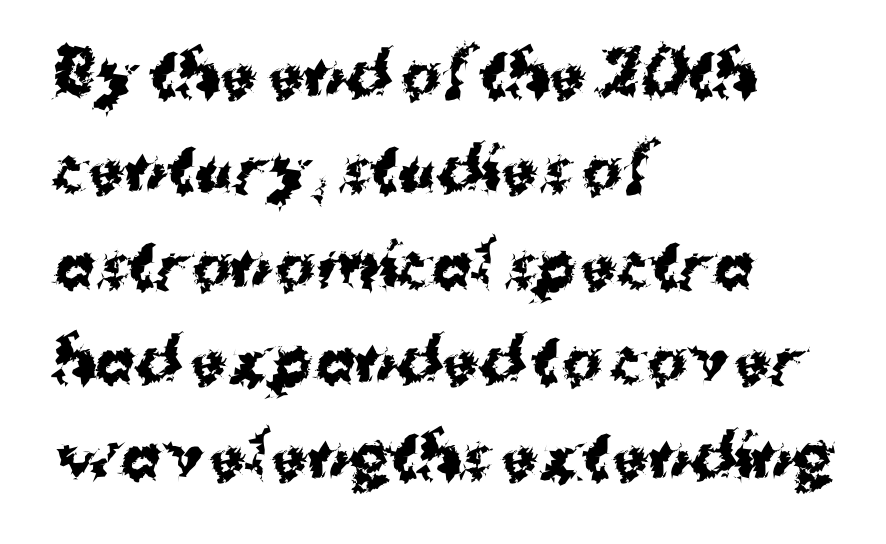
{"serif": "no", "bold": "yes", "weight": "bold", "width": "normal", "stroke_contrast": "medium", "x_height": "medium", "monospaced": "no", "underline": "no", "align": "left", "line_spacing": "normal", "line_spacing_ratio": 1.59, "letter_spacing": "normal", "letter_spacing_em": 0.0, "glyph_px": 60}
